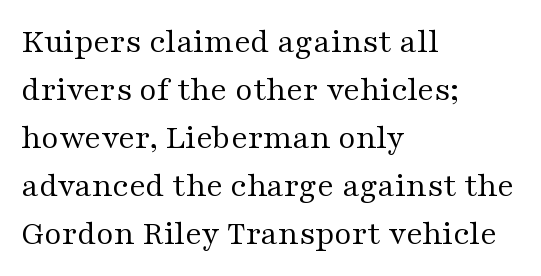
Descenders are the only things crossing below the line. Stems and bowls with no extra thickness — not bold. Caption: multi-line text, flush left, ragged right. The type is set solid horizontally, with unmodified tracking.
